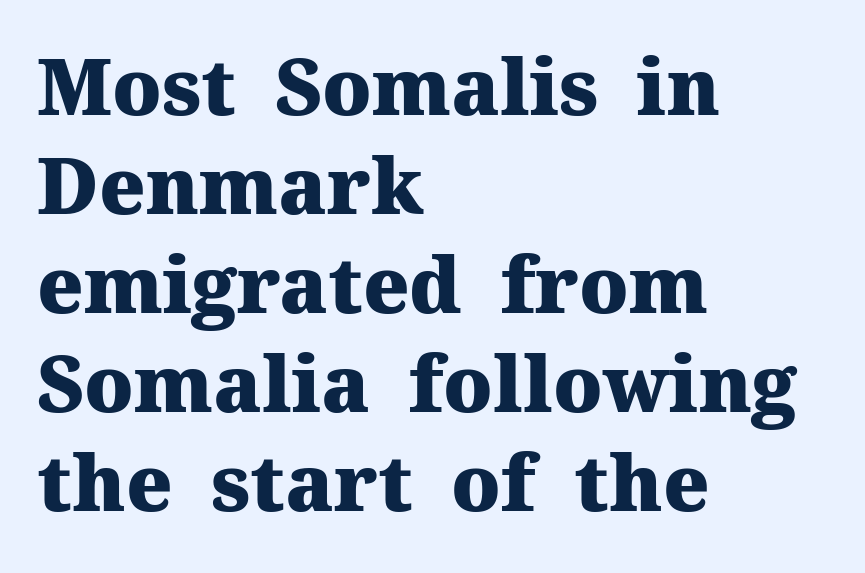
The image shows 78 px heavy serif type, upright; set left-aligned, normal line spacing (1.27x), normal letter spacing, not underlined; medium stroke contrast and a medium x-height.
